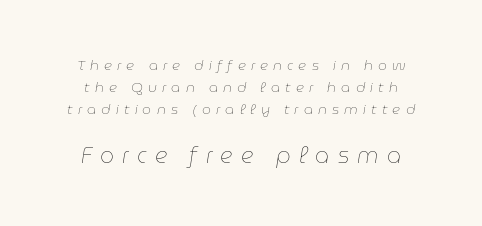
Here the second block reads like a headline and the first like body copy. Lines of text with bare space underneath. These lines have a slow, spaced-out rhythm from letter to letter. This is not heavy type; no bold has been used. Normally led — the rows are evenly, conventionally spaced.
